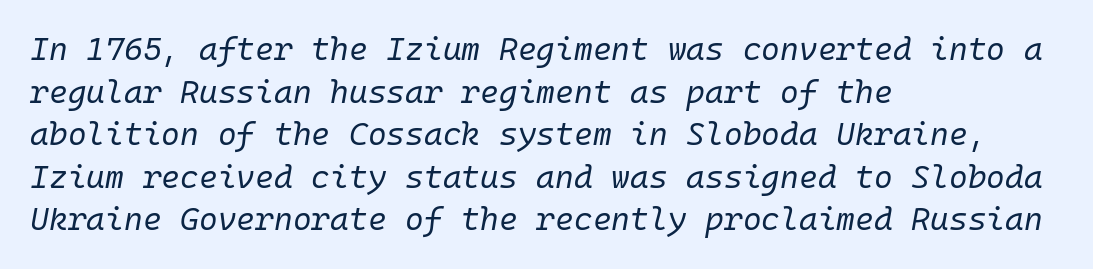
These lines stack with their left ends in a neat column. The axis of the letterforms is tilted away from vertical. Line spacing here is normal. Is this a fixed-width face? Yes — each glyph sits in an identical cell. Caption: face not bold, strokes unweighted. How are the letters spaced? Ordinarily, with no added tracking.
